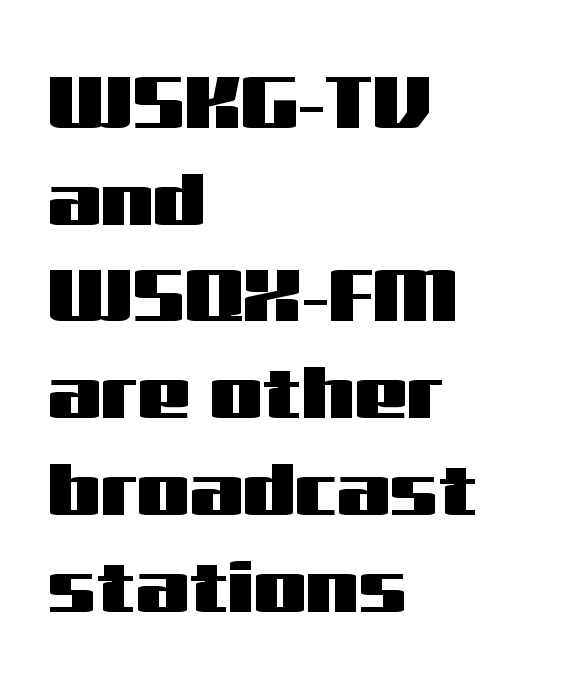
Does the copy run flush right? No — it runs flush left. Varying glyph widths throughout — classic text-font behaviour. The tracking reads as untouched default to a designer's eye. Glance below the letters and you will spot only blank space. I'd call this a sans setting — the letters go barefoot. Vertical spacing — default.
